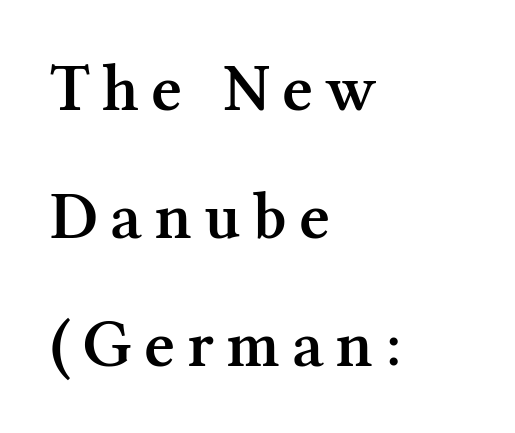
The image shows 67 px semibold serif type, upright; set left-aligned, loose line spacing (1.91x), not underlined; medium stroke contrast and a medium x-height.
